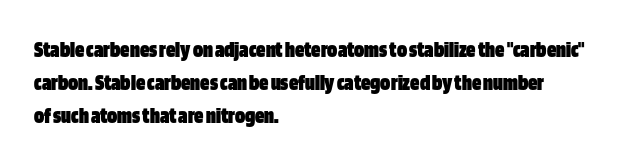
{"italic": "no", "bold": "yes", "underline": "no", "align": "left", "line_spacing": "normal", "line_spacing_ratio": 1.43, "letter_spacing": "normal", "letter_spacing_em": 0.0, "glyph_px": 23}
